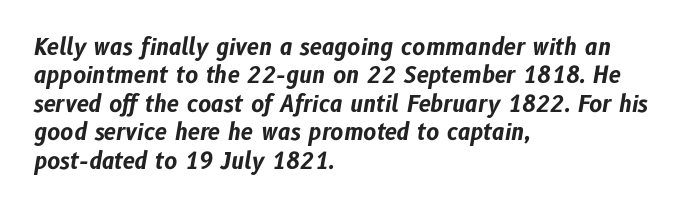
{"italic": "yes", "lean": "right", "slant_degrees": 10, "bold": "yes", "underline": "no", "align": "left", "line_spacing": "normal", "line_spacing_ratio": 1.29, "letter_spacing": "normal", "letter_spacing_em": 0.0, "glyph_px": 22}
